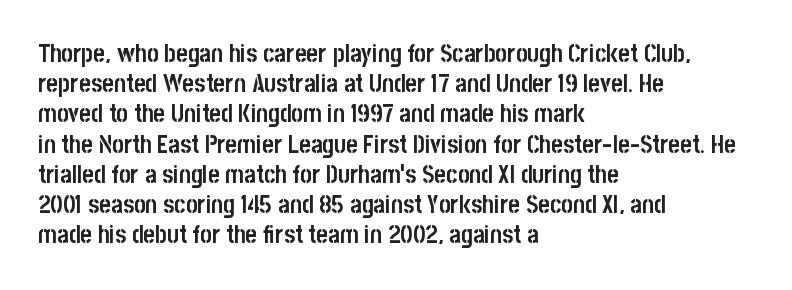
The passage shown is emphatically bold. The space directly below the letters is spotless. Tracking here is standard; glyphs follow each other at the usual distance. Where is the straight margin? On the left.
